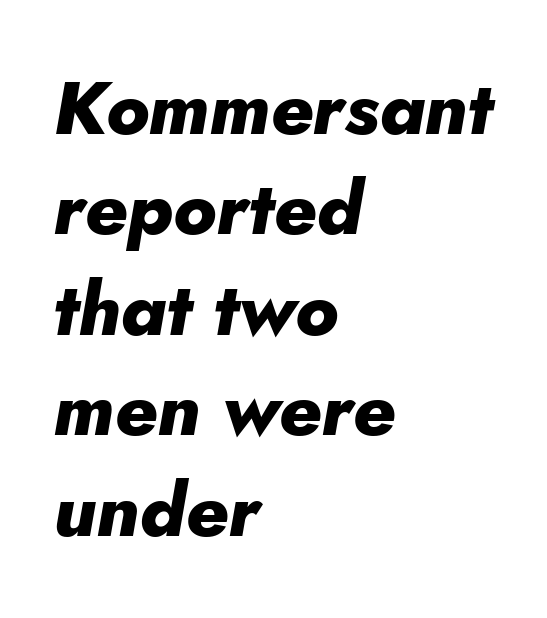
{"italic": "yes", "lean": "right", "slant_degrees": 10, "bold": "yes", "weight": "heavy", "width": "normal", "stroke_contrast": "low", "x_height": "small", "monospaced": "no", "underline": "no", "align": "left", "line_spacing": "normal", "line_spacing_ratio": 1.34, "letter_spacing": "normal", "letter_spacing_em": 0.0, "glyph_px": 75}
